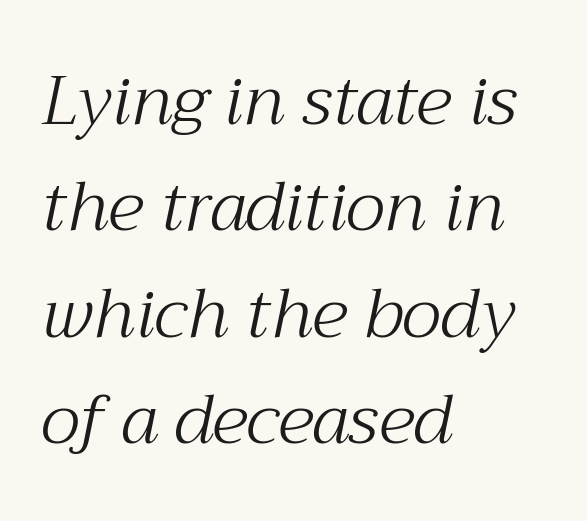
Each letter's strokes conclude with small projecting serifs. These lines stack with their left ends in a neat column. Weight class: somewhere from thin through regular. The specimen omits any rule beneath the text block's lines. Italic? Definitely — the glyphs are oblique. The face used here is rendered with its standard letterfit.
